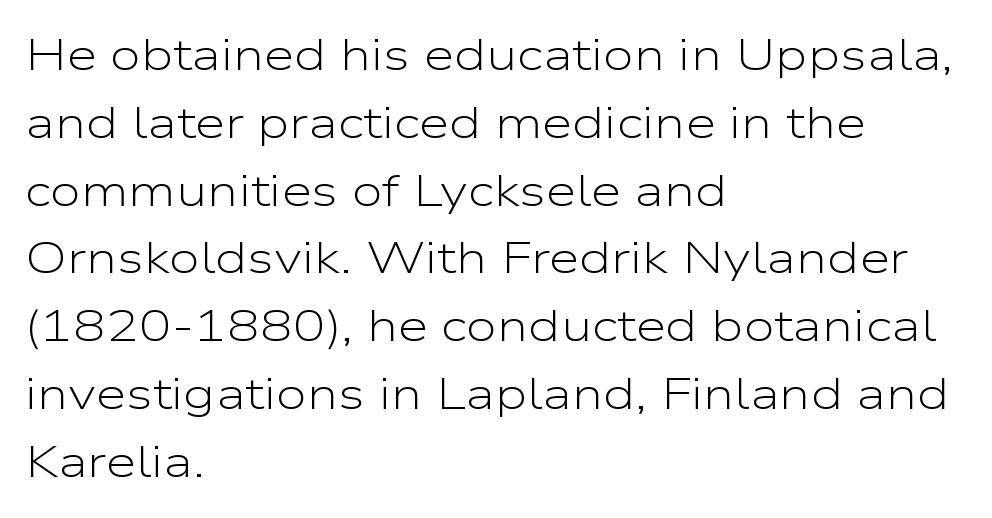
The glyphs in this specimen are sans serif. The rendering uses natural spacing where letterforms have individual widths. Is there any slant? The stems are plumb. A clean baseline with only descenders dipping below it. Reading down the block, your eye returns to a fixed left position each line.
